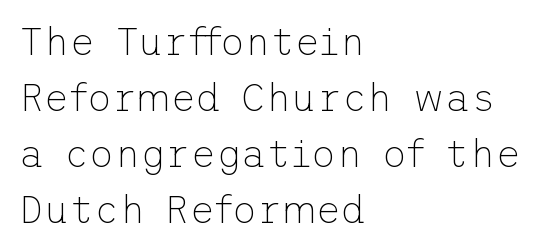
Q: Is the text bold? A: No.
Q: Is the text italic (slanted)? A: No, it is upright.
Q: Is the typeface a serif or a sans-serif typeface? A: Sans-serif.
Q: Is the text underlined? A: No.
Q: How is the paragraph aligned? A: Left-aligned.
Q: Is the spacing between letters normal or unusually wide? A: Normal.
Q: Is the spacing between lines tight, normal or loose? A: Normal.
Q: Width (condensed, normal, or wide)? A: Normal.
Q: Stroke contrast? A: Low.
Q: x-height? A: Medium.
